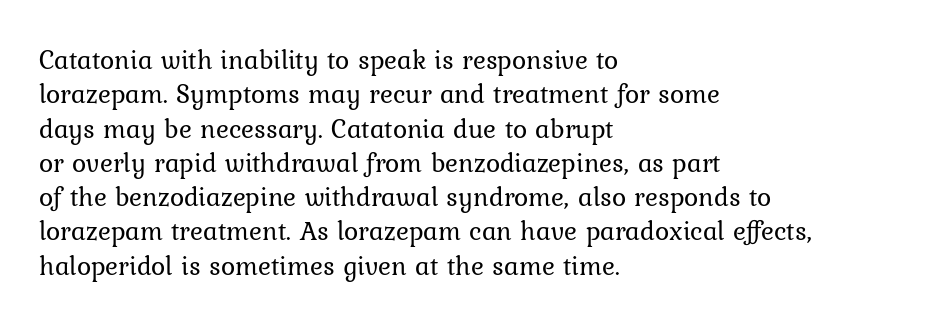
The letterforms sit at book weight or below. Honestly, the letter spacing is just normal — you wouldn't notice it. The type sits square on the baseline with zero lean. Unmarked baselines from the first word to the last. The text block is weighted toward the left margin, trailing off unevenly rightward. The designer left line spacing at the default.
